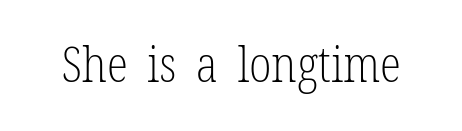
The image shows 49 px light, condensed serif type, upright; set normal letter spacing, not underlined; low stroke contrast and a medium x-height.
